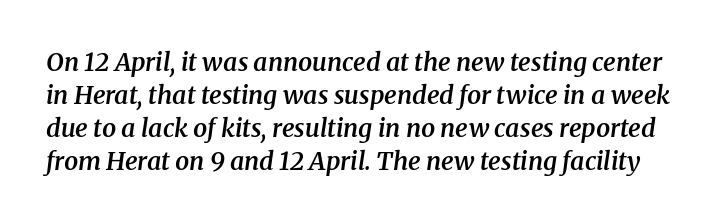
The image shows 25 px text type, italic (leaning right); set normal line spacing (1.32x), normal letter spacing, not underlined.
